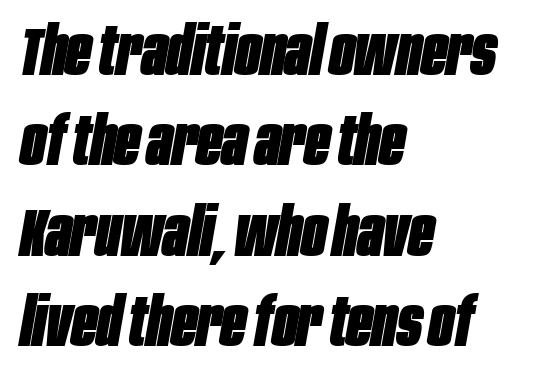
{"italic": "yes", "lean": "right", "slant_degrees": 10, "bold": "yes", "weight": "heavy", "width": "condensed", "stroke_contrast": "low", "x_height": "large", "monospaced": "no", "underline": "no", "align": "left", "line_spacing": "normal", "line_spacing_ratio": 1.35, "letter_spacing": "normal", "letter_spacing_em": 0.0, "glyph_px": 67}
